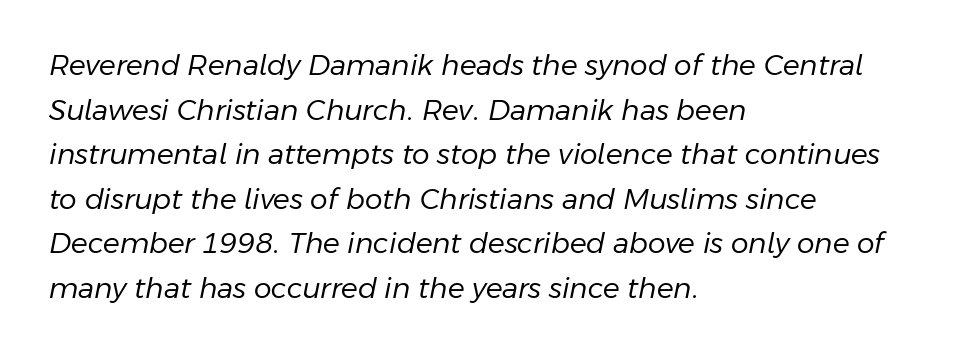
The paragraph shown leans on its left margin. The line-height multiplier appears to be the usual default. A bare baseline throughout the passage. Note the varied advance widths — an 'i' is clearly narrower than an 'm'. Style check: oblique. The weight would be labelled regular, book, light, or lighter still.
